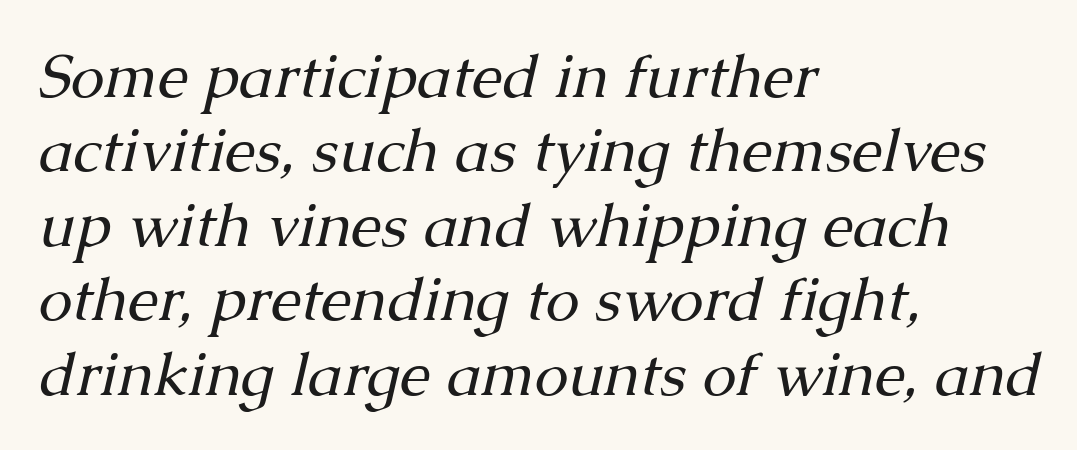
Q: Is the text bold? A: No.
Q: Is the text italic (slanted)? A: Yes, it leans right by about 13 degrees.
Q: Is the typeface a serif or a sans-serif typeface? A: Serif.
Q: Is the text underlined? A: No.
Q: How is the paragraph aligned? A: Left-aligned.
Q: Is the spacing between letters normal or unusually wide? A: Normal.
Q: Width (condensed, normal, or wide)? A: Normal.
Q: Stroke contrast? A: Medium.
Q: x-height? A: Medium.
Q: Monospaced? A: No.
